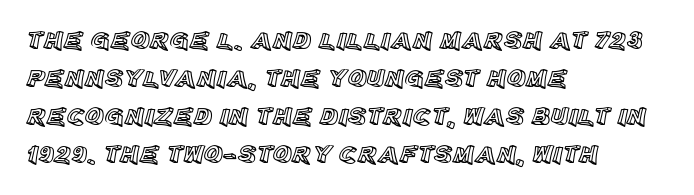
Q: Is the text italic (slanted)? A: Yes.
Q: Is the text underlined? A: No.
Q: How is the paragraph aligned? A: Left-aligned.
Q: Is the spacing between letters normal or unusually wide? A: Normal.
Q: Is the spacing between lines tight, normal or loose? A: Normal.
